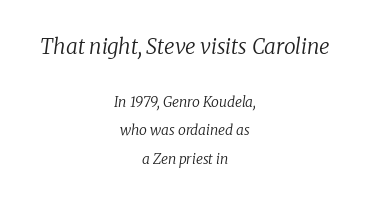
Q: Is the text bold? A: No.
Q: Is the text italic (slanted)? A: Yes, it leans right by about 8 degrees.
Q: Is the text underlined? A: No.
Q: How is the paragraph aligned? A: Centered.
Q: Is the spacing between letters normal or unusually wide? A: Normal.
Q: Is the spacing between lines tight, normal or loose? A: Loose.
Q: Which block of text is set in a larger size, the first (top) or the second (bottom)? A: The first (top) one.
